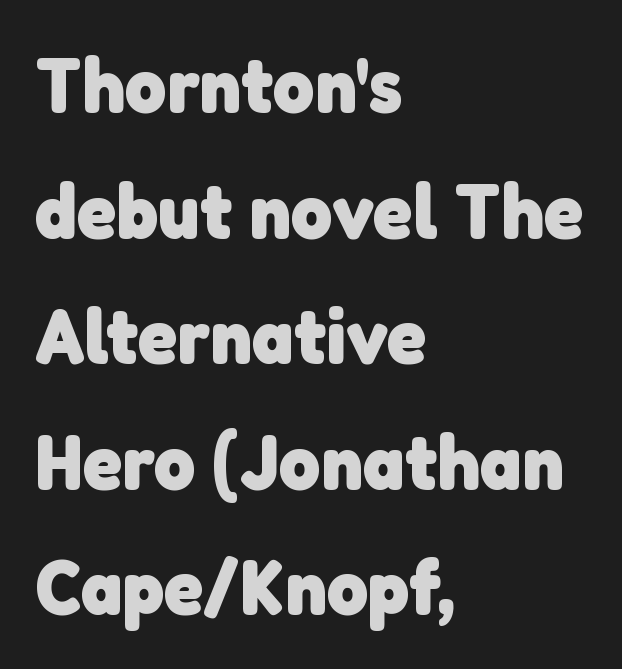
Q: Is the text bold? A: Yes.
Q: Is the typeface a serif or a sans-serif typeface? A: Sans-serif.
Q: Is the text underlined? A: No.
Q: How is the paragraph aligned? A: Left-aligned.
Q: Is the spacing between letters normal or unusually wide? A: Normal.
Q: Is the spacing between lines tight, normal or loose? A: Normal.
Q: Width (condensed, normal, or wide)? A: Normal.
Q: Stroke contrast? A: Low.
Q: x-height? A: Medium.
Q: Monospaced? A: No.
